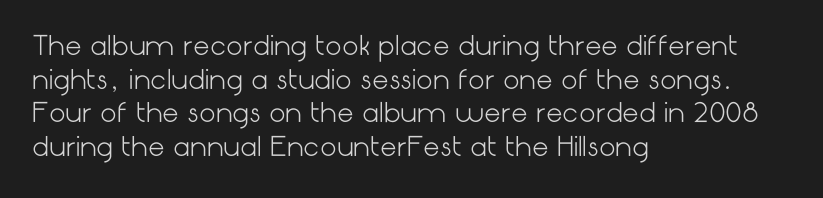
{"italic": "no", "bold": "no", "underline": "no", "align": "left", "line_spacing": "normal", "line_spacing_ratio": 1.29, "letter_spacing": "normal", "letter_spacing_em": 0.0, "glyph_px": 26}
